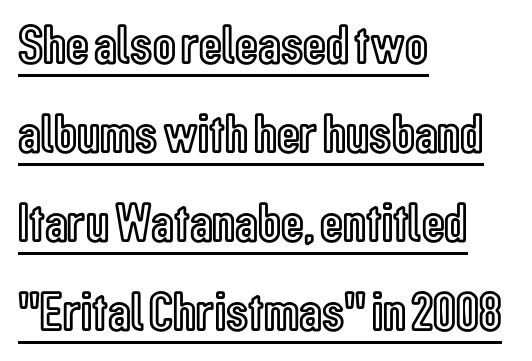
{"italic": "no", "width": "condensed", "x_height": "medium", "monospaced": "no", "underline": "yes", "align": "left", "line_spacing": "normal", "line_spacing_ratio": 1.59, "letter_spacing": "normal", "letter_spacing_em": 0.0, "glyph_px": 56}
